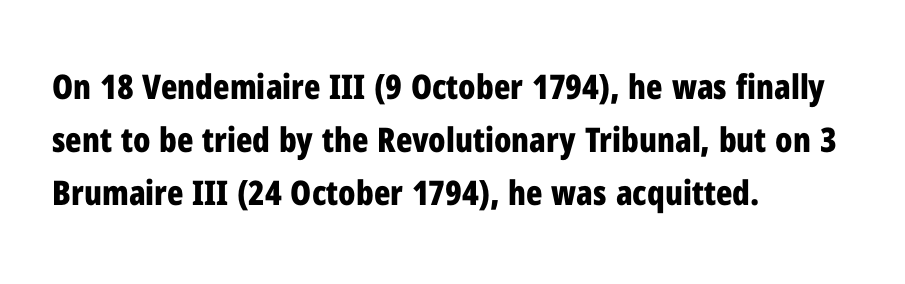
Q: Is the text bold? A: Yes.
Q: Is the text italic (slanted)? A: No, it is upright.
Q: Is the typeface a serif or a sans-serif typeface? A: Sans-serif.
Q: Is the text underlined? A: No.
Q: How is the paragraph aligned? A: Left-aligned.
Q: Is the spacing between letters normal or unusually wide? A: Normal.
Q: Is the spacing between lines tight, normal or loose? A: Normal.
Q: Width (condensed, normal, or wide)? A: Condensed.
Q: Stroke contrast? A: Low.
Q: x-height? A: Medium.
Q: Monospaced? A: No.
